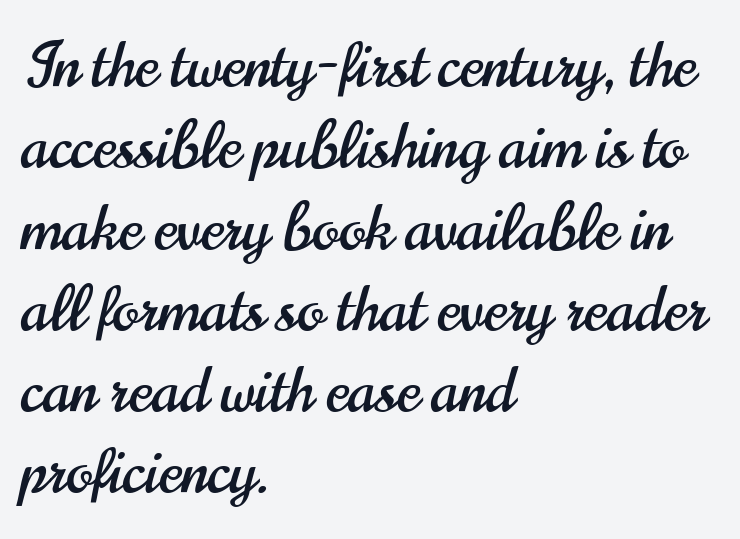
{"serif": "no", "width": "condensed", "stroke_contrast": "high", "x_height": "small", "monospaced": "no", "underline": "no", "align": "left", "line_spacing": "normal", "line_spacing_ratio": 1.29, "letter_spacing": "normal", "letter_spacing_em": 0.0, "glyph_px": 63}
